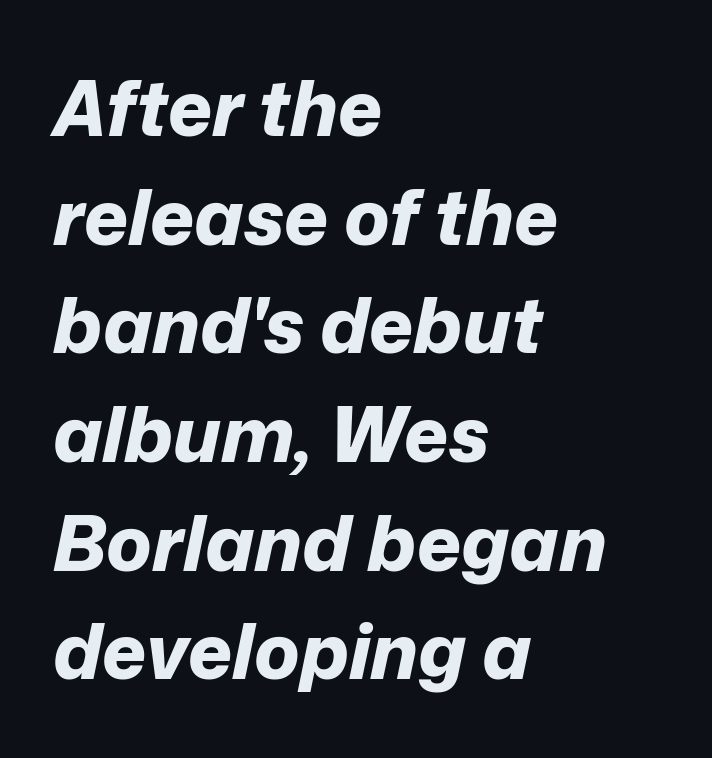
Inter-character spacing is left at the font's built-in metrics. Each letter keeps its own natural width here, so spacing adapts to shape. When letters slant like this, we call the style italic. These lines stack with their left ends in a neat column. Beneath every word, the page is bare. In terms of weight, the rendering is a true, heavy bold.
